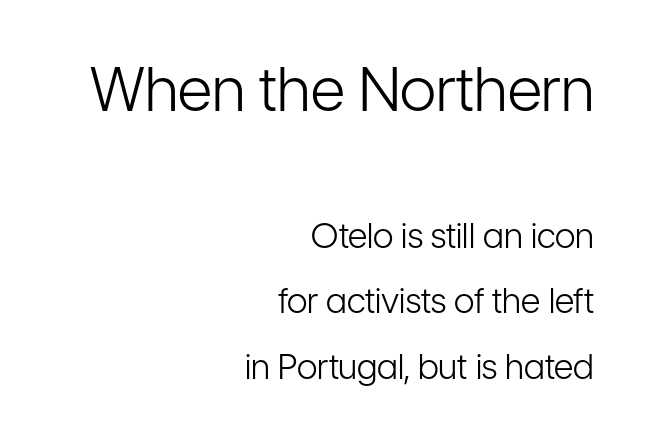
The image shows 60 px light, condensed sans-serif type, upright; set right-aligned, loose line spacing (1.92x), normal letter spacing, not underlined; the first (top) block is 1.76x larger; low stroke contrast and a medium x-height.
